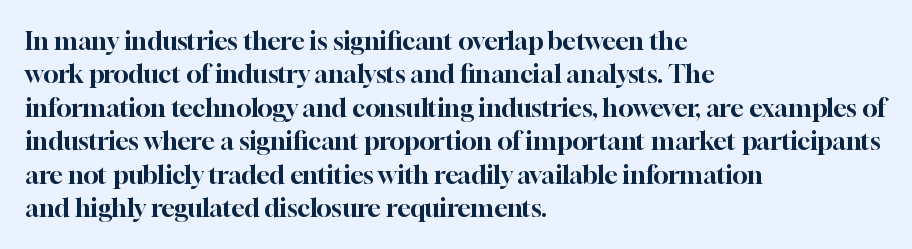
Students, observe: this is what conventionally led text looks like. Observe the ordinary spacing: letters are neighbours, not strangers. Designer's note — italics off, roman on. The specimen omits any rule beneath the text block's lines.
